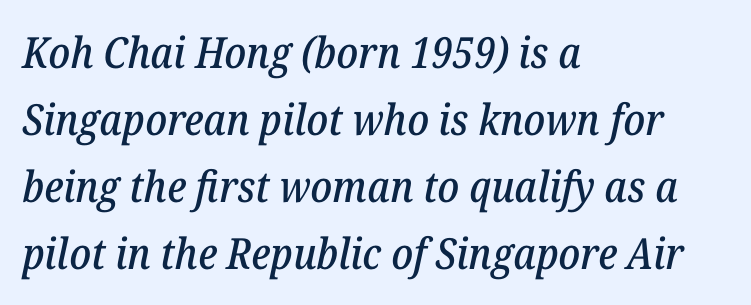
A normal amount of white space separates one row of letters from the next. Is the block centered? No — it sits flush against the left margin. Slanted lettering throughout. Descenders are the only things crossing below the line. The passage shown is typed in a proportional face where columns would drift.
